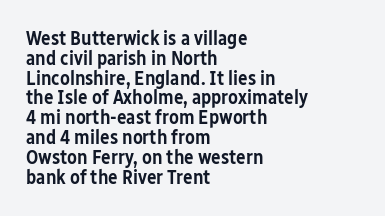
{"italic": "no", "bold": "semi", "underline": "no", "align": "left", "line_spacing": "tight", "line_spacing_ratio": 0.99, "letter_spacing": "normal", "letter_spacing_em": 0.0, "glyph_px": 20}
